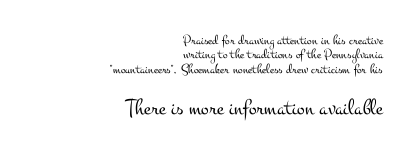
{"bold": "no", "underline": "no", "align": "right", "line_spacing": "tight", "line_spacing_ratio": 1.03, "letter_spacing": "normal", "letter_spacing_em": 0.0, "larger_block": "second", "size_ratio": 1.64, "glyph_px": 23}
